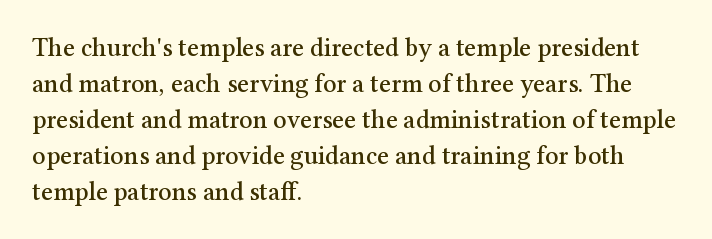
The image shows 26 px text type, upright; set left-aligned, normal line spacing (1.38x), normal letter spacing, not underlined.
